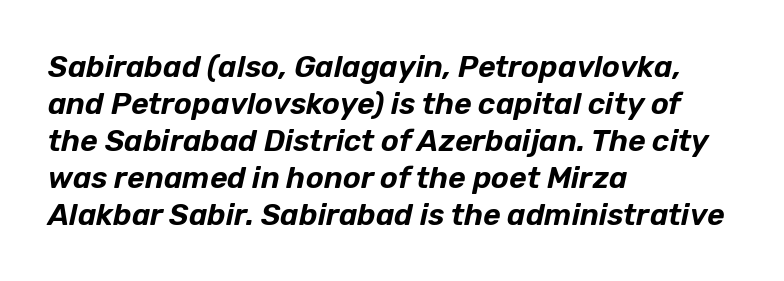
Q: Is the text italic (slanted)? A: Yes, it leans right by about 12 degrees.
Q: Is the text underlined? A: No.
Q: How is the paragraph aligned? A: Left-aligned.
Q: Is the spacing between letters normal or unusually wide? A: Normal.
Q: Width (condensed, normal, or wide)? A: Normal.
Q: Stroke contrast? A: Low.
Q: x-height? A: Medium.
Q: Monospaced? A: No.
